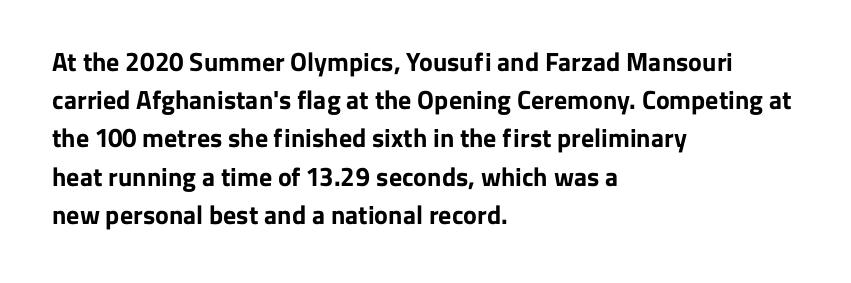
One glance says typical: line gaps are just what's usual. Students, note that the glyphs here touch the page at normal intervals. When letters stand straight like this, we call the style roman or upright. The string is rendered with underlining switched off. Casual observation: everything's shoved over to the left.
